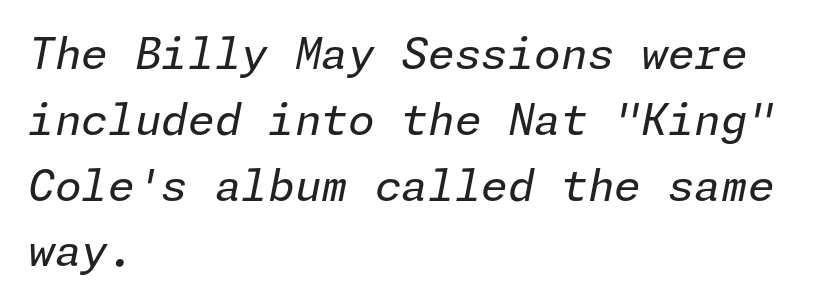
Q: Is the text bold? A: No.
Q: Is the text italic (slanted)? A: Yes, it leans right by about 11 degrees.
Q: Is the text underlined? A: No.
Q: How is the paragraph aligned? A: Left-aligned.
Q: Is the spacing between letters normal or unusually wide? A: Normal.
Q: Is the spacing between lines tight, normal or loose? A: Normal.
Q: Width (condensed, normal, or wide)? A: Normal.
Q: Stroke contrast? A: Low.
Q: x-height? A: Medium.
